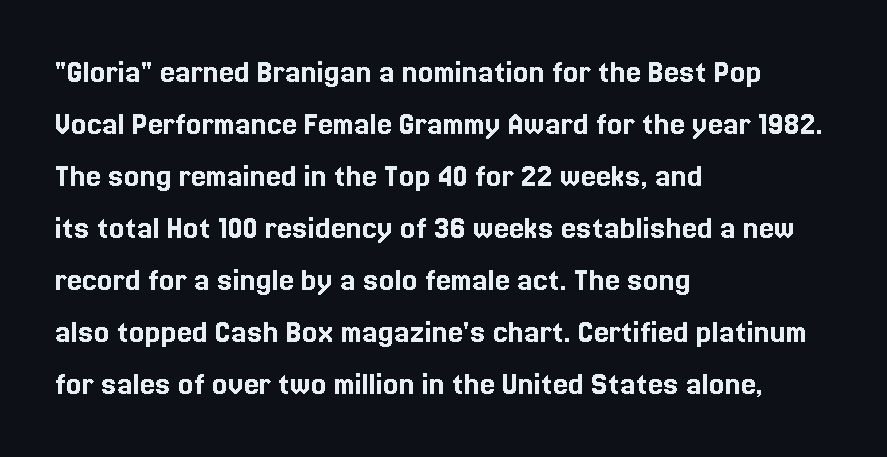
Look at the tracking — it's just the regular setting, nothing added. This block has exactly the height ordinary leading produces. Honestly, there is no underline to notice here at all. Tall strokes in this sample are plumb rather than angled.
